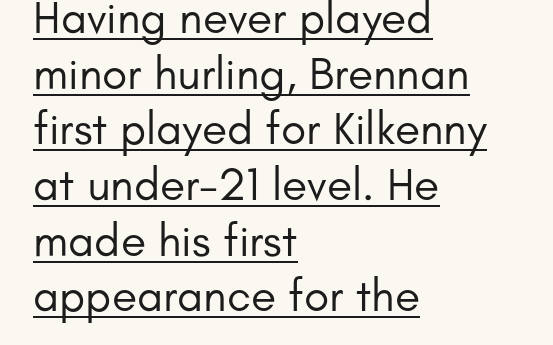
Q: Is the text bold? A: No.
Q: Is the text italic (slanted)? A: No, it is upright.
Q: Is the typeface a serif or a sans-serif typeface? A: Sans-serif.
Q: Is the text underlined? A: Yes.
Q: How is the paragraph aligned? A: Left-aligned.
Q: Is the spacing between letters normal or unusually wide? A: Normal.
Q: Width (condensed, normal, or wide)? A: Normal.
Q: Stroke contrast? A: Low.
Q: x-height? A: Small.
Q: Monospaced? A: No.
